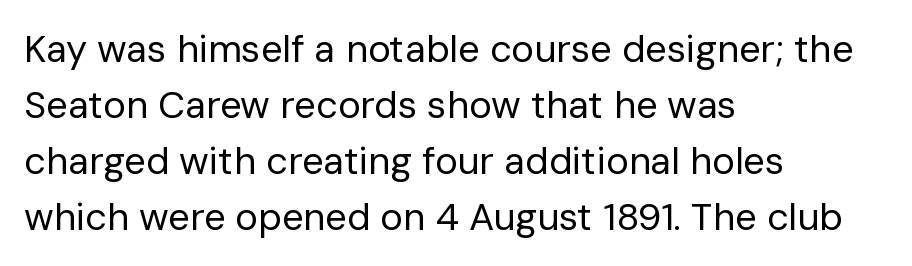
Q: Is the text bold? A: No.
Q: Is the text italic (slanted)? A: No, it is upright.
Q: Is the typeface a serif or a sans-serif typeface? A: Sans-serif.
Q: Is the text underlined? A: No.
Q: How is the paragraph aligned? A: Left-aligned.
Q: Is the spacing between letters normal or unusually wide? A: Normal.
Q: Is the spacing between lines tight, normal or loose? A: Normal.
Q: Width (condensed, normal, or wide)? A: Normal.
Q: Stroke contrast? A: Low.
Q: x-height? A: Medium.
Q: Monospaced? A: No.
